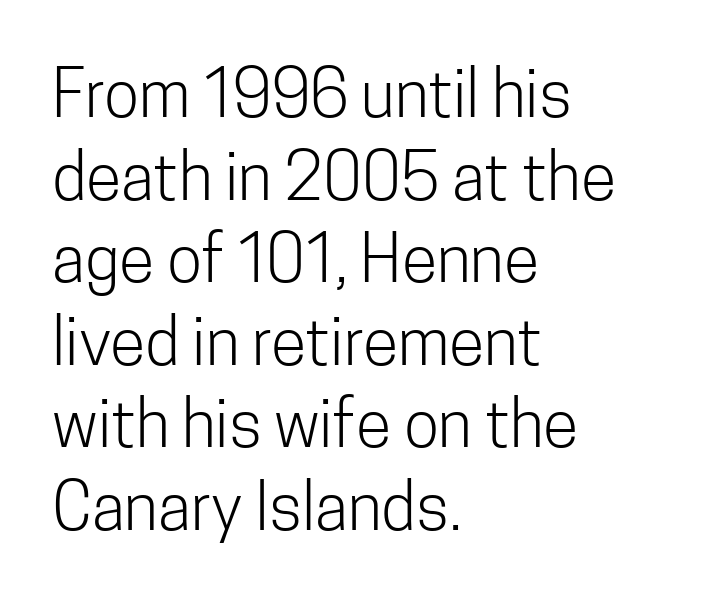
The letterforms sit shoulder to shoulder at normal distance. Quick note: not italic, upright. This sample has the flowing, uneven cadence of proportional lettering. Regarding leading, the lines here are spaced in the standard way. Weight: regular or lighter.
